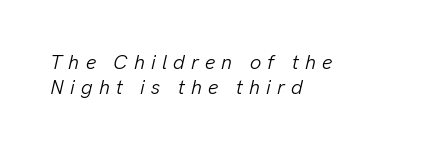
{"italic": "yes", "lean": "right", "slant_degrees": 13, "bold": "no", "underline": "no", "align": "left", "line_spacing_ratio": 1.24, "letter_spacing": "wide", "letter_spacing_em": 0.31, "glyph_px": 20}
